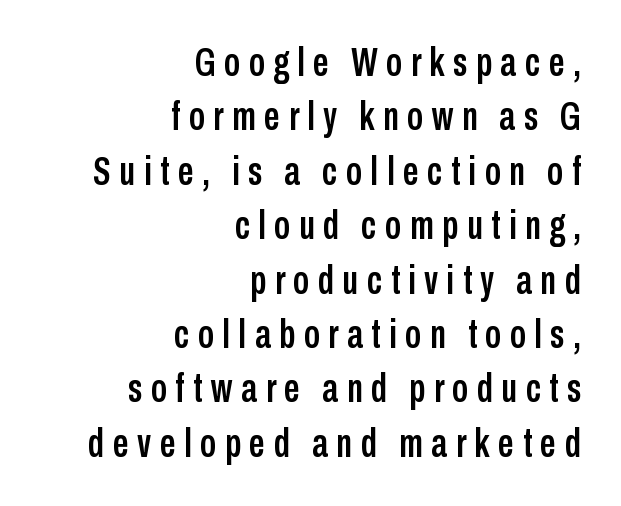
{"serif": "no", "italic": "no", "width": "condensed", "stroke_contrast": "low", "x_height": "medium", "monospaced": "no", "underline": "no", "align": "right", "line_spacing": "normal", "line_spacing_ratio": 1.36, "letter_spacing": "wide", "letter_spacing_em": 0.21, "glyph_px": 40}
